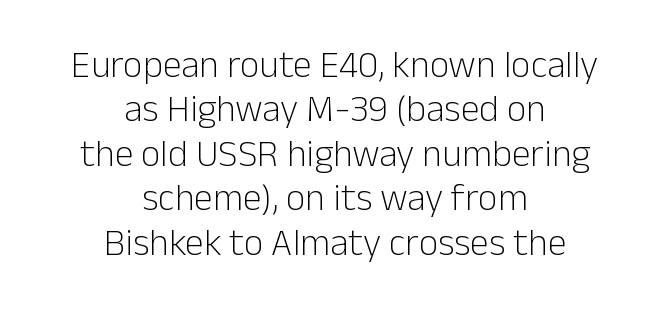
The image shows 38 px light sans-serif type, upright; set centered, line spacing 1.17x, normal letter spacing, not underlined; low stroke contrast and a medium x-height.
